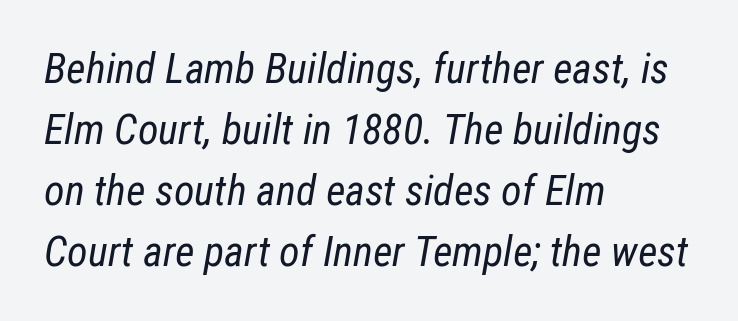
The image shows 42 px regular-weight, condensed type, italic (leaning right); set left-aligned, normal line spacing (1.45x), normal letter spacing, not underlined; low stroke contrast and a medium x-height.
